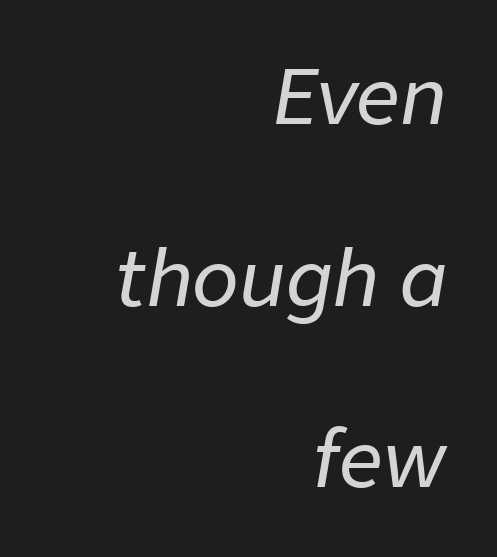
Q: Is the text italic (slanted)? A: Yes, it leans right by about 9 degrees.
Q: Is the text underlined? A: No.
Q: How is the paragraph aligned? A: Right-aligned.
Q: Is the spacing between letters normal or unusually wide? A: Normal.
Q: Is the spacing between lines tight, normal or loose? A: Loose.
Q: Width (condensed, normal, or wide)? A: Normal.
Q: Stroke contrast? A: Low.
Q: x-height? A: Medium.
Q: Monospaced? A: No.
